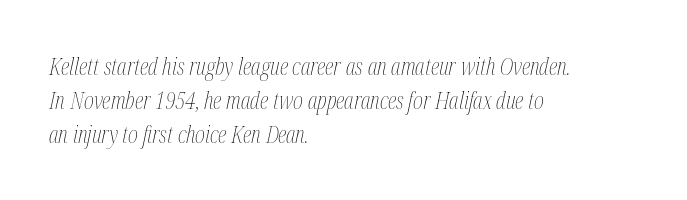
Q: Is the text bold? A: No.
Q: Is the text italic (slanted)? A: Yes, it leans right by about 12 degrees.
Q: Is the text underlined? A: No.
Q: How is the paragraph aligned? A: Left-aligned.
Q: Is the spacing between letters normal or unusually wide? A: Normal.
Q: Is the spacing between lines tight, normal or loose? A: Normal.
